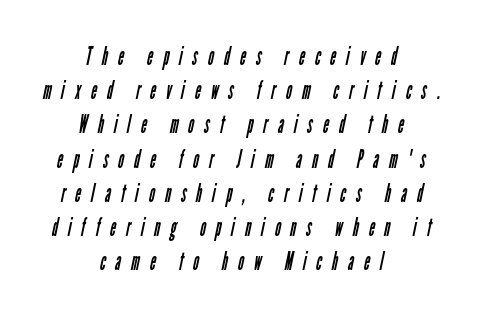
Caption: expanded tracking, letters set apart. Descenders are the only things crossing below the line. The face looks like a standard text weight, possibly lighter. These lines are centered, leaving both edges ragged. A normal amount of white space separates one row of letters from the next.
